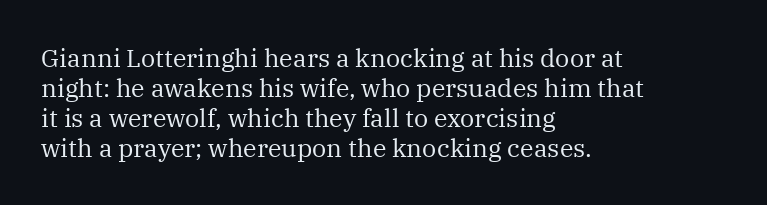
{"italic": "no", "bold": "no", "underline": "no", "align": "left", "line_spacing_ratio": 1.2, "letter_spacing": "normal", "letter_spacing_em": 0.0, "glyph_px": 25}
